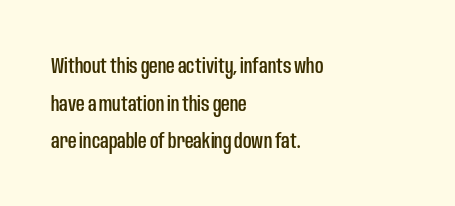
Q: Is the text italic (slanted)? A: No, it is upright.
Q: Is the text underlined? A: No.
Q: How is the paragraph aligned? A: Left-aligned.
Q: Is the spacing between letters normal or unusually wide? A: Normal.
